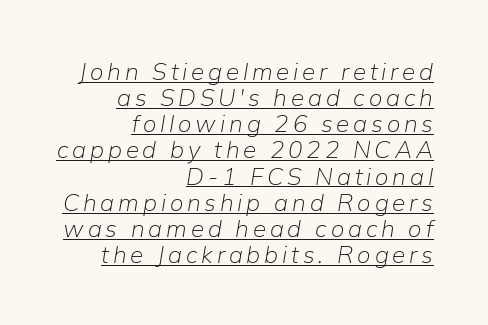
Q: Is the text bold? A: No.
Q: Is the text italic (slanted)? A: Yes, it leans right by about 9 degrees.
Q: Is the text underlined? A: Yes.
Q: How is the paragraph aligned? A: Right-aligned.
Q: Is the spacing between lines tight, normal or loose? A: Tight.
